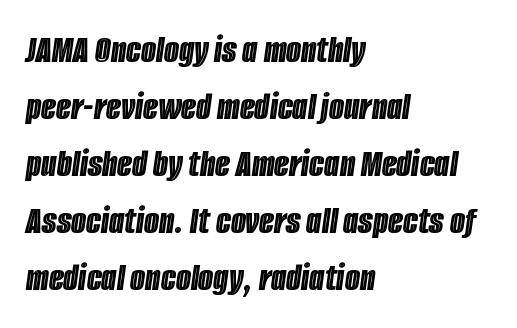
The image shows 39 px condensed type, italic (leaning right); set left-aligned, normal line spacing (1.46x), normal letter spacing, not underlined; a large x-height.
